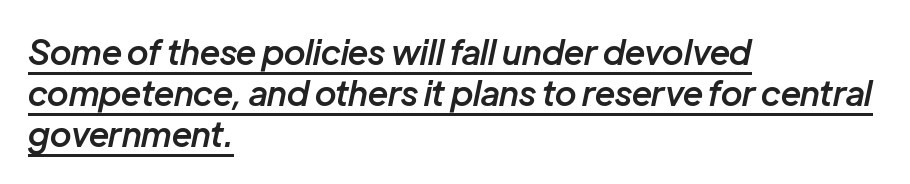
{"italic": "yes", "lean": "right", "slant_degrees": 12, "bold": "semi", "weight": "semibold", "width": "normal", "stroke_contrast": "low", "x_height": "medium", "monospaced": "no", "underline": "yes", "align": "left", "line_spacing_ratio": 1.21, "letter_spacing": "normal", "letter_spacing_em": 0.0, "glyph_px": 34}
